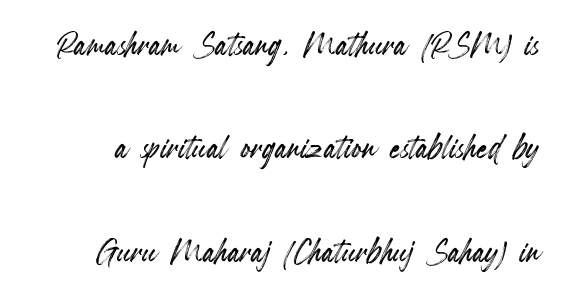
Q: Is the text italic (slanted)? A: Yes.
Q: Is the text underlined? A: No.
Q: Is the spacing between letters normal or unusually wide? A: Normal.
Q: Is the spacing between lines tight, normal or loose? A: Loose.
Q: Width (condensed, normal, or wide)? A: Condensed.
Q: x-height? A: Small.
Q: Monospaced? A: No.
